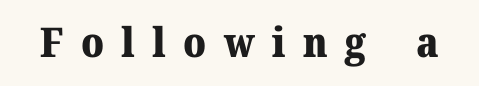
Q: Is the text bold? A: Yes.
Q: Is the text italic (slanted)? A: No, it is upright.
Q: Is the typeface a serif or a sans-serif typeface? A: Serif.
Q: Is the text underlined? A: No.
Q: Is the spacing between letters normal or unusually wide? A: Unusually wide.
Q: Width (condensed, normal, or wide)? A: Normal.
Q: Stroke contrast? A: Medium.
Q: x-height? A: Medium.
Q: Monospaced? A: No.
